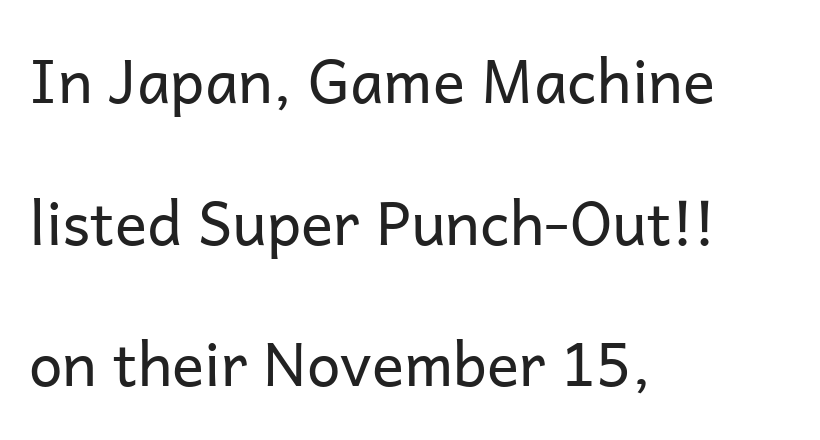
Q: Is the text bold? A: No.
Q: Is the text italic (slanted)? A: No, it is upright.
Q: Is the typeface a serif or a sans-serif typeface? A: Sans-serif.
Q: Is the text underlined? A: No.
Q: How is the paragraph aligned? A: Left-aligned.
Q: Is the spacing between letters normal or unusually wide? A: Normal.
Q: Is the spacing between lines tight, normal or loose? A: Loose.
Q: Width (condensed, normal, or wide)? A: Normal.
Q: Stroke contrast? A: Low.
Q: x-height? A: Medium.
Q: Monospaced? A: No.
